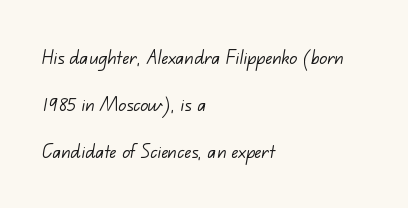
The image shows 23 px text type; set left-aligned, loose line spacing (2.05x), normal letter spacing, not underlined.
